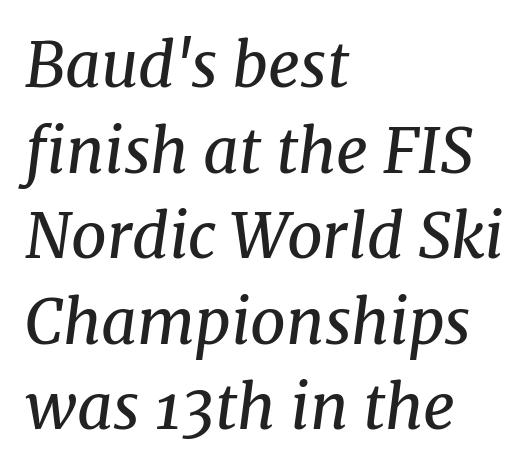
The image shows 62 px regular-weight serif type, italic (leaning right); set left-aligned, normal line spacing (1.38x), normal letter spacing, not underlined; medium stroke contrast and a medium x-height.
